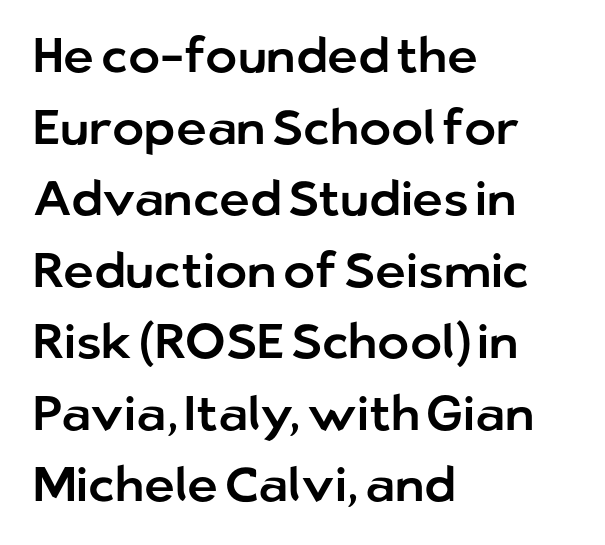
Plain, unruled lines of type. Vertically, the passage feels balanced, rows spaced as you'd expect. Alignment: flush left. Type style note: lacks serifs.
